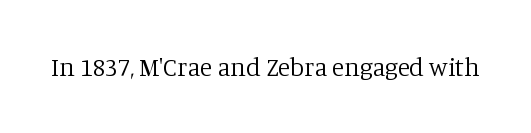
The rendering keeps characters at their native spacing. The font sits on the lighter half of the weight spectrum, regular included. Quick note: underline off. Is there any slant? The stems are plumb.
